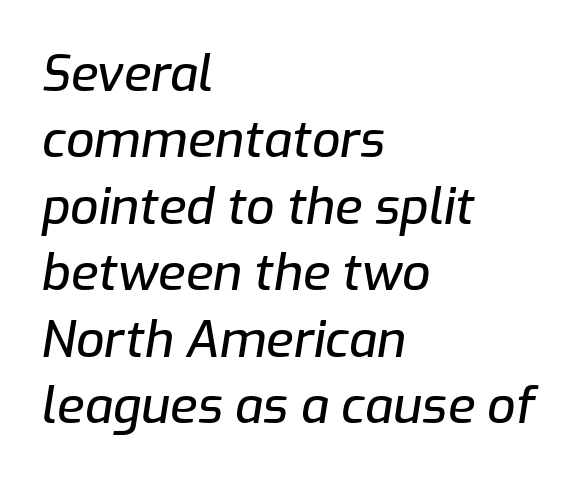
{"italic": "yes", "lean": "right", "slant_degrees": 9, "width": "normal", "stroke_contrast": "low", "x_height": "medium", "monospaced": "no", "underline": "no", "align": "left", "line_spacing": "normal", "line_spacing_ratio": 1.33, "letter_spacing": "normal", "letter_spacing_em": 0.0, "glyph_px": 50}
